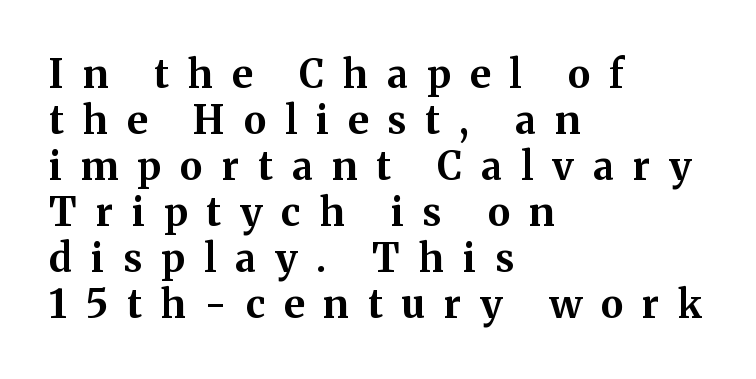
{"serif": "yes", "italic": "no", "bold": "yes", "weight": "bold", "width": "normal", "stroke_contrast": "medium", "x_height": "medium", "monospaced": "no", "underline": "no", "align": "left", "line_spacing_ratio": 1.18, "letter_spacing": "wide", "letter_spacing_em": 0.49, "glyph_px": 39}
